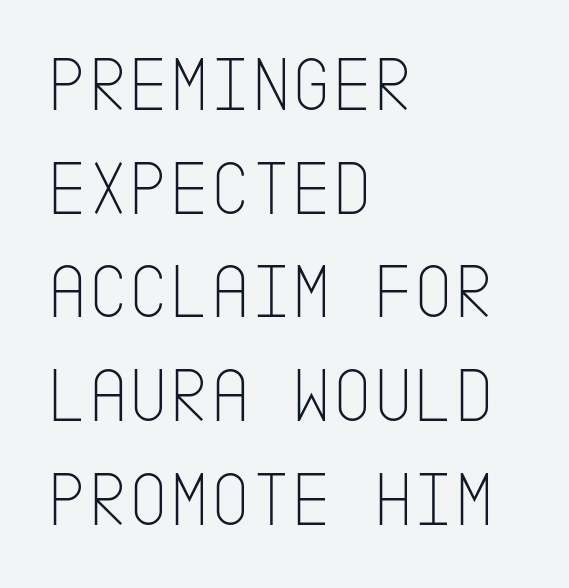
{"serif": "no", "italic": "no", "bold": "no", "weight": "thin", "width": "condensed", "stroke_contrast": "low", "x_height": "large", "underline": "no", "align": "left", "line_spacing": "normal", "line_spacing_ratio": 1.33, "letter_spacing": "normal", "letter_spacing_em": 0.0, "glyph_px": 78}
